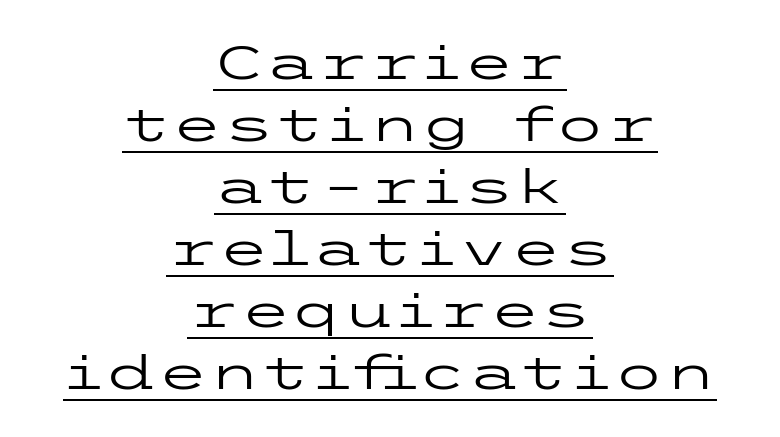
{"serif": "no", "italic": "no", "bold": "no", "weight": "regular", "width": "wide", "stroke_contrast": "low", "x_height": "medium", "underline": "yes", "align": "center", "line_spacing": "normal", "line_spacing_ratio": 1.32, "letter_spacing": "normal", "letter_spacing_em": 0.0, "glyph_px": 47}
